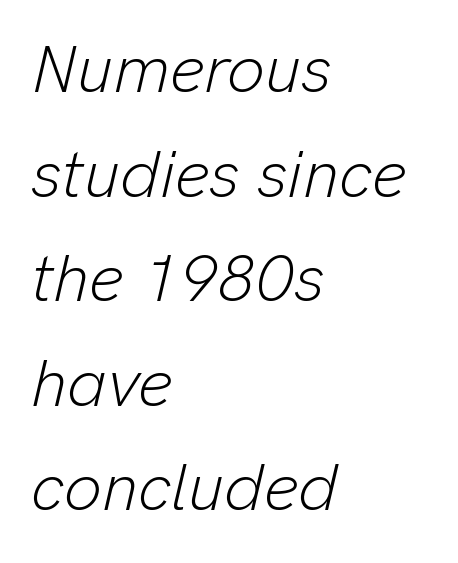
Descenders are the only things crossing below the line. Looks like regular typesetting: each glyph gets only the width it needs. Summary of weight: not heavy and not bold. The leading is moderate, giving the passage an even texture. The rendering applies a slant to the glyphs. Honestly, the letter spacing is just normal — you wouldn't notice it.
